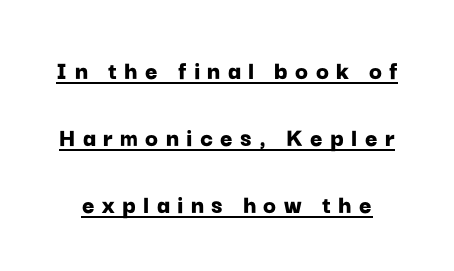
{"italic": "no", "bold": "yes", "underline": "yes", "line_spacing": "loose", "line_spacing_ratio": 2.48, "letter_spacing": "wide", "letter_spacing_em": 0.27, "glyph_px": 27}
